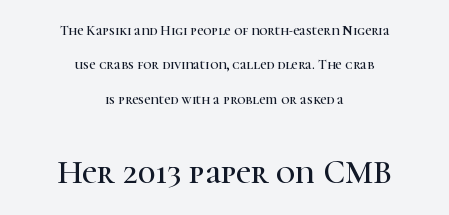
The image shows 33 px serif type, upright; set centered, loose line spacing (2.46x), normal letter spacing, not underlined; the second (bottom) block is 2.36x larger; high stroke contrast and a medium x-height.
